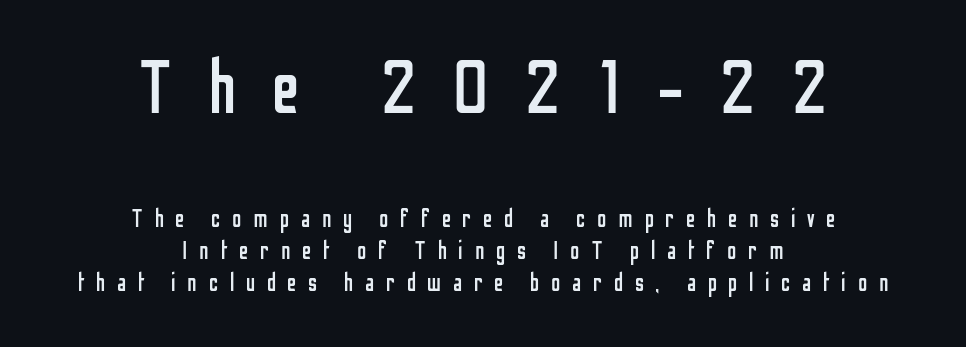
{"serif": "no", "italic": "no", "bold": "no", "weight": "regular", "width": "condensed", "stroke_contrast": "low", "x_height": "medium", "monospaced": "no", "underline": "no", "align": "center", "line_spacing": "normal", "line_spacing_ratio": 1.29, "letter_spacing": "wide", "letter_spacing_em": 0.47, "larger_block": "first", "size_ratio": 3.0, "glyph_px": 75}
